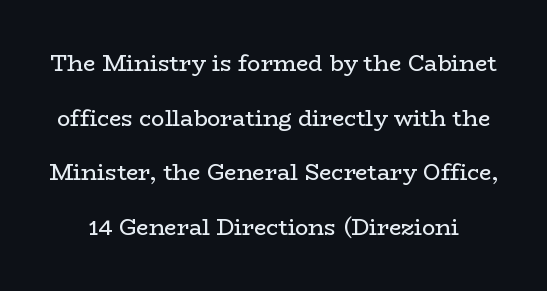
Q: Is the text bold? A: No.
Q: Is the text italic (slanted)? A: No, it is upright.
Q: Is the text underlined? A: No.
Q: Is the spacing between letters normal or unusually wide? A: Normal.
Q: Is the spacing between lines tight, normal or loose? A: Loose.
